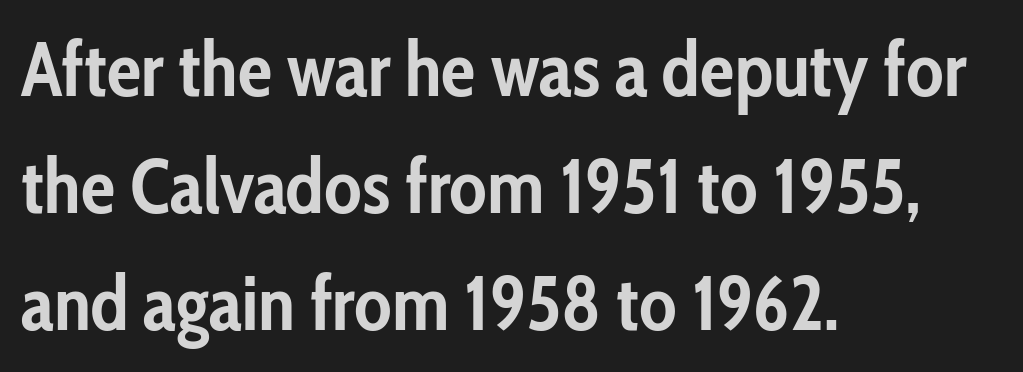
Heavy, bold letterforms. Compared with typical body copy, the letter spacing here is the same. This rendering uses left alignment, leaving the right contour irregular. Every stem runs plumb, perpendicular to the baseline. Interline gaps are of average width in this sample. The space directly below the letters is spotless.
